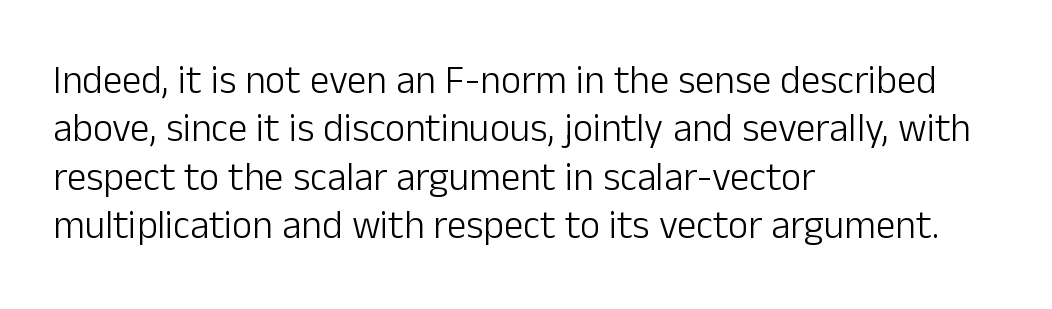
{"serif": "no", "italic": "no", "bold": "no", "weight": "light", "width": "normal", "stroke_contrast": "low", "x_height": "medium", "monospaced": "no", "underline": "no", "align": "left", "line_spacing_ratio": 1.24, "letter_spacing": "normal", "letter_spacing_em": 0.0, "glyph_px": 39}
